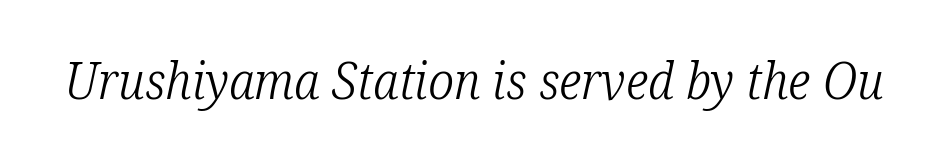
{"serif": "yes", "italic": "yes", "lean": "right", "slant_degrees": 12, "bold": "no", "weight": "light", "width": "condensed", "stroke_contrast": "low", "x_height": "medium", "monospaced": "no", "underline": "no", "letter_spacing": "normal", "letter_spacing_em": 0.0, "glyph_px": 51}
